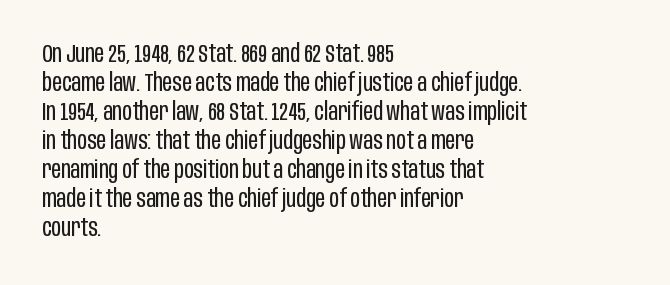
{"italic": "no", "bold": "no", "underline": "no", "align": "left", "line_spacing_ratio": 1.21, "letter_spacing": "normal", "letter_spacing_em": 0.0, "glyph_px": 24}
